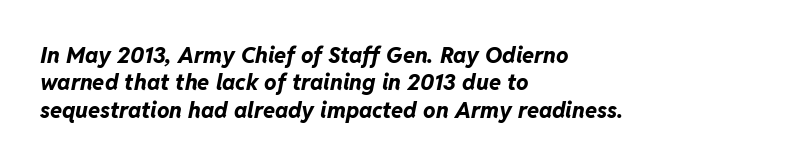
The image shows 22 px bold type, italic (leaning right); set left-aligned, normal line spacing (1.25x), normal letter spacing, not underlined.
